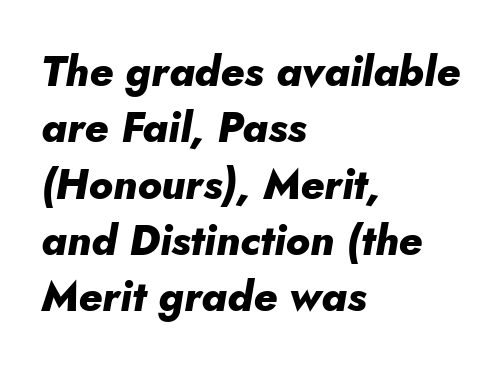
{"italic": "yes", "lean": "right", "slant_degrees": 5, "bold": "yes", "weight": "heavy", "width": "normal", "stroke_contrast": "low", "x_height": "small", "monospaced": "no", "underline": "no", "align": "left", "line_spacing": "normal", "line_spacing_ratio": 1.34, "letter_spacing": "normal", "letter_spacing_em": 0.0, "glyph_px": 42}
